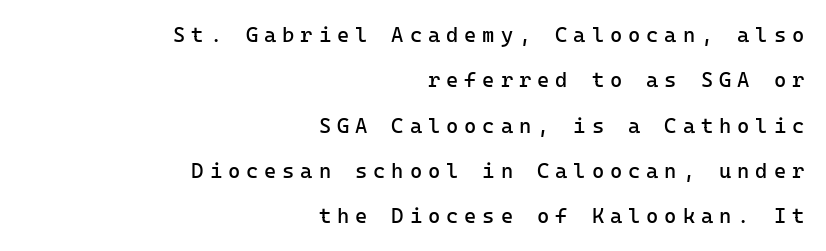
Glyph-to-glyph distance is far greater than everyday printed text. Weight: regular or lighter. Notice how the passage keeps a crisp vertical edge on the right only. Clear beneath every line of the passage. This is roman type, the default non-slanted kind.
